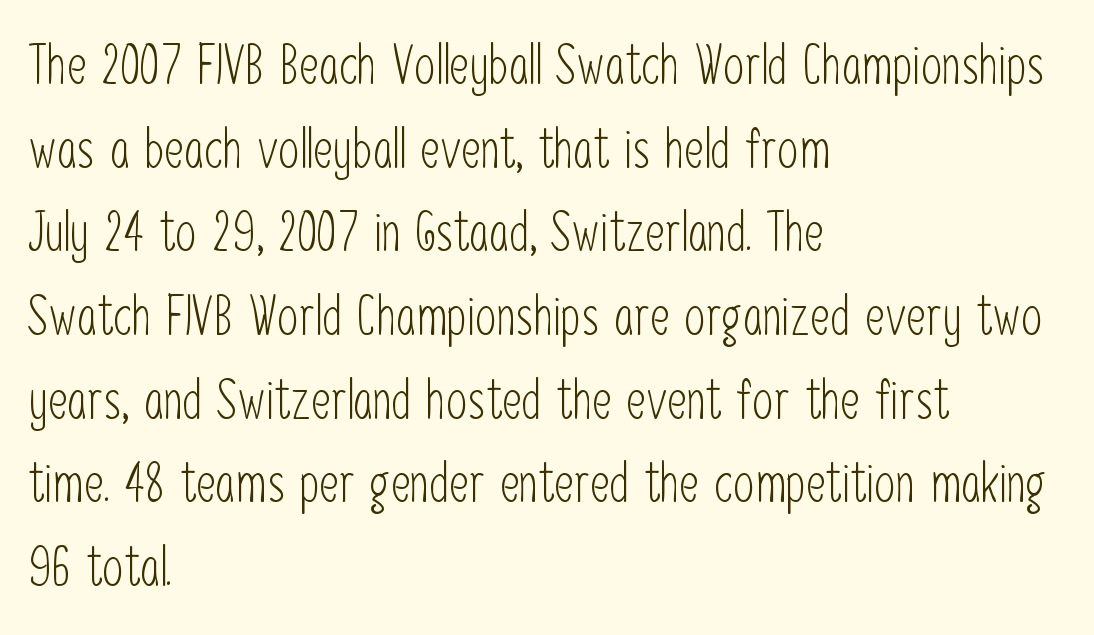
In CSS terms this would be text-align: left. These lines are composed in type without serifs. Spacing verdict: proportional, widths tailored to each character. Characters remain perfectly vertical along every line.
